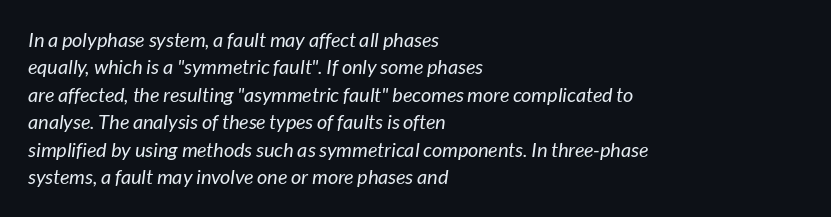
Q: Is the text bold? A: No.
Q: Is the text underlined? A: No.
Q: How is the paragraph aligned? A: Left-aligned.
Q: Is the spacing between letters normal or unusually wide? A: Normal.
Q: Is the spacing between lines tight, normal or loose? A: Normal.
